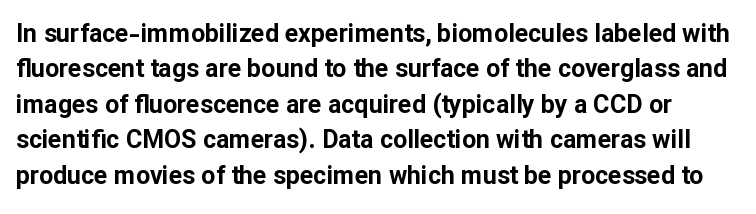
The image shows 25 px bold type, upright; set normal line spacing (1.42x), normal letter spacing, not underlined.
